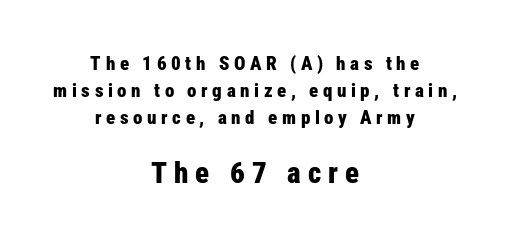
Q: Is the text bold? A: Yes.
Q: Is the text italic (slanted)? A: No, it is upright.
Q: Is the typeface a serif or a sans-serif typeface? A: Sans-serif.
Q: Is the text underlined? A: No.
Q: How is the paragraph aligned? A: Centered.
Q: Is the spacing between letters normal or unusually wide? A: Unusually wide.
Q: Is the spacing between lines tight, normal or loose? A: Normal.
Q: Which block of text is set in a larger size, the first (top) or the second (bottom)? A: The second (bottom) one.
Q: Width (condensed, normal, or wide)? A: Condensed.
Q: Stroke contrast? A: Low.
Q: x-height? A: Medium.
Q: Monospaced? A: No.
